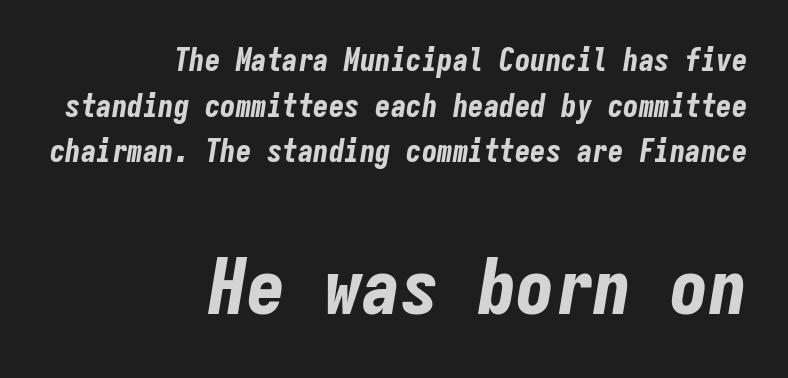
In terms of leading, this rendering sits right in the middle. Decoration check: the copy has no underline. Heavy, bold letterforms. The block sitting lower on the canvas is the one with enlarged characters. The lines in this sample share a right terminus and differ only in where they begin. Posture: slanted.
